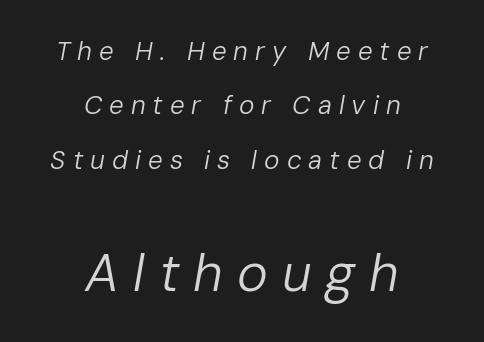
The line texture is sparse and dotted thanks to wide tracking. One-word summary of the alignment: center. The letters in the lower block stand taller than those in the block above. A quiet, ordinary-to-light weight characterises the typeface. Quick note: italic.
